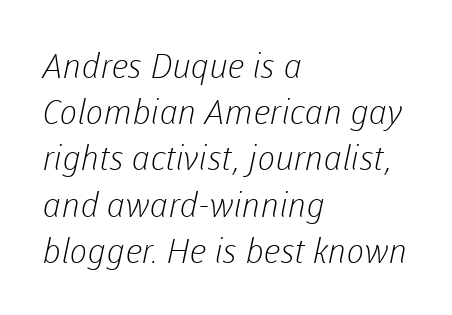
{"serif": "no", "bold": "no", "weight": "light", "width": "normal", "stroke_contrast": "low", "x_height": "medium", "monospaced": "no", "underline": "no", "align": "left", "line_spacing": "normal", "line_spacing_ratio": 1.36, "letter_spacing": "normal", "letter_spacing_em": 0.0, "glyph_px": 34}
